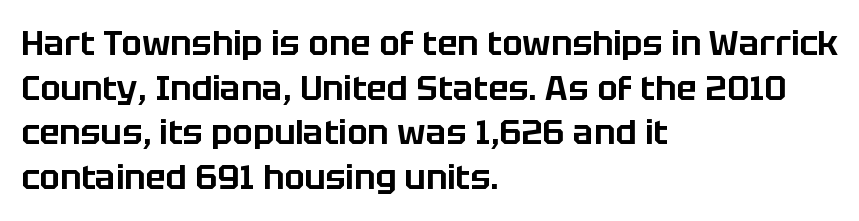
Q: Is the text italic (slanted)? A: No, it is upright.
Q: Is the typeface a serif or a sans-serif typeface? A: Sans-serif.
Q: Is the text underlined? A: No.
Q: How is the paragraph aligned? A: Left-aligned.
Q: Is the spacing between letters normal or unusually wide? A: Normal.
Q: Is the spacing between lines tight, normal or loose? A: Normal.
Q: Width (condensed, normal, or wide)? A: Normal.
Q: Stroke contrast? A: Low.
Q: x-height? A: Large.
Q: Monospaced? A: No.
